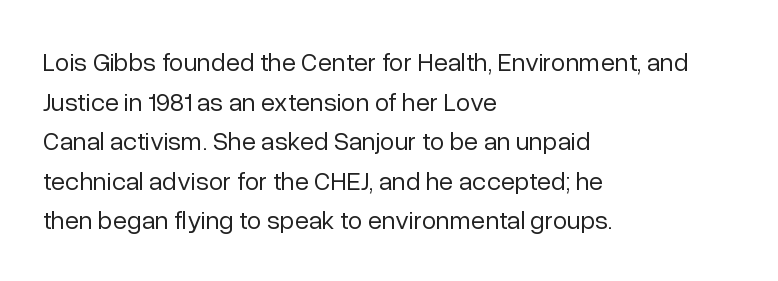
{"italic": "no", "bold": "no", "underline": "no", "align": "left", "line_spacing": "normal", "line_spacing_ratio": 1.52, "letter_spacing": "normal", "letter_spacing_em": 0.0, "glyph_px": 26}
